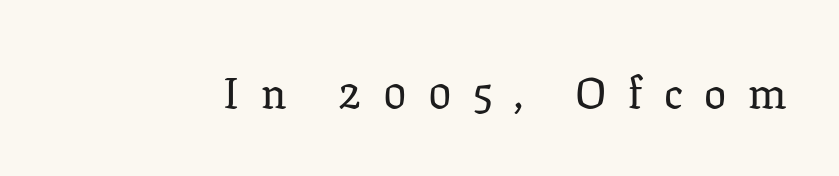
Quick note: underline off. Do the characters align in a grid? No, the font is proportional. This is roman type, the default non-slanted kind. Letterform terminals end in serifs throughout the passage. A typesetter would call this heavily tracked-out type.
